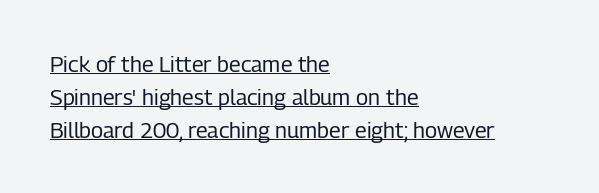
The image shows 22 px text type, upright; set left-aligned, normal line spacing (1.49x), normal letter spacing, underlined.
